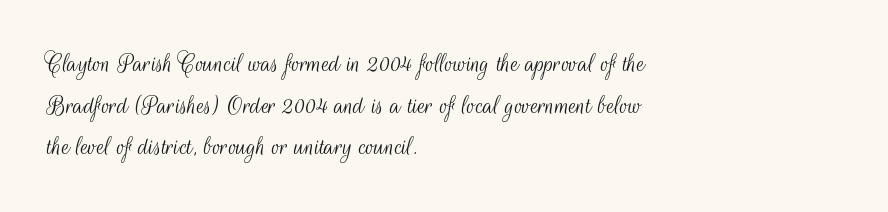
{"serif": "no", "bold": "no", "weight": "light", "width": "condensed", "stroke_contrast": "medium", "x_height": "small", "monospaced": "no", "underline": "no", "align": "left", "line_spacing": "normal", "line_spacing_ratio": 1.49, "letter_spacing": "normal", "letter_spacing_em": 0.0, "glyph_px": 28}
